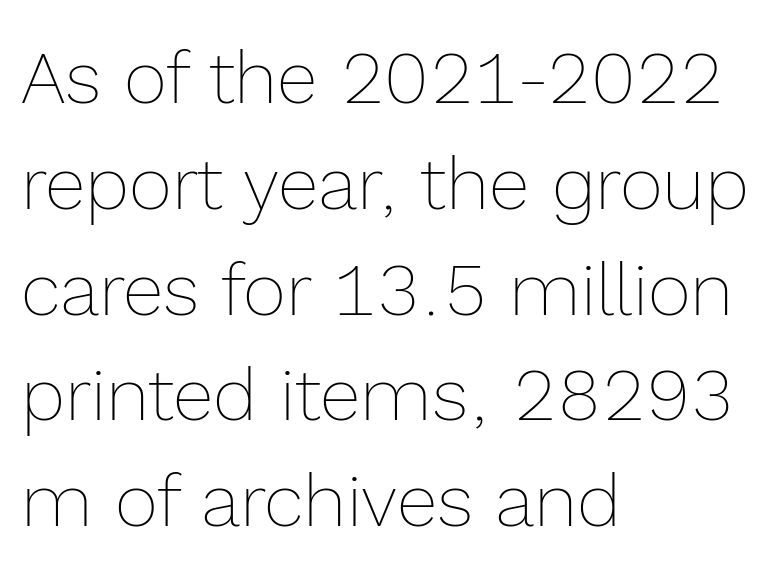
{"italic": "no", "bold": "no", "weight": "thin", "width": "normal", "x_height": "medium", "monospaced": "no", "underline": "no", "align": "left", "line_spacing": "normal", "line_spacing_ratio": 1.43, "letter_spacing": "normal", "letter_spacing_em": 0.0, "glyph_px": 74}
